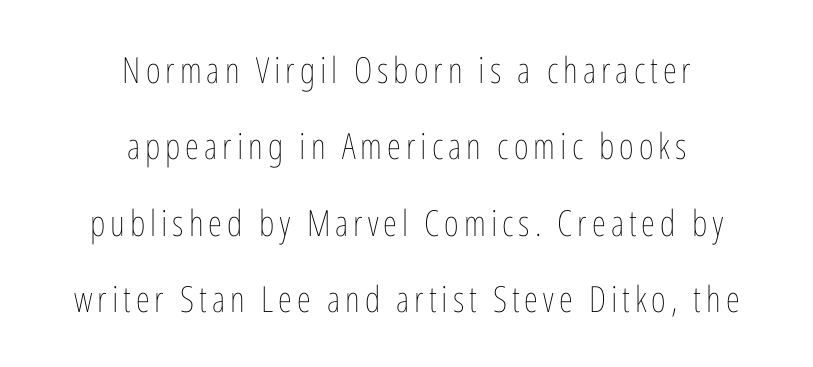
Compared with a typical body face, this is equally light or lighter still. Leading: increased. Ascenders rise straight up at ninety degrees. If you folded the block vertically in half, each line would mirror itself in length.
